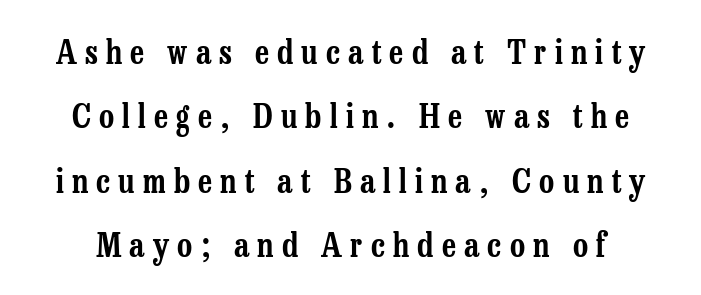
{"serif": "yes", "italic": "no", "width": "condensed", "stroke_contrast": "low", "x_height": "medium", "monospaced": "no", "underline": "no", "align": "center", "line_spacing": "loose", "line_spacing_ratio": 1.95, "letter_spacing": "wide", "letter_spacing_em": 0.25, "glyph_px": 33}
